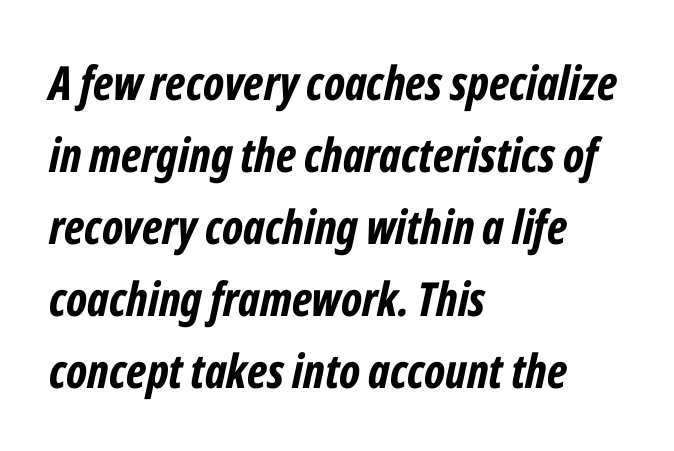
Q: Is the text bold? A: Yes.
Q: Is the text italic (slanted)? A: Yes, it leans right by about 12 degrees.
Q: Is the text underlined? A: No.
Q: How is the paragraph aligned? A: Left-aligned.
Q: Is the spacing between letters normal or unusually wide? A: Normal.
Q: Is the spacing between lines tight, normal or loose? A: Normal.
Q: Width (condensed, normal, or wide)? A: Condensed.
Q: Stroke contrast? A: Low.
Q: x-height? A: Medium.
Q: Monospaced? A: No.
